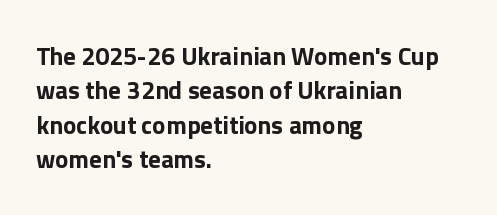
The image shows 25 px bold type, upright; set left-aligned, normal line spacing (1.38x), normal letter spacing, not underlined.
